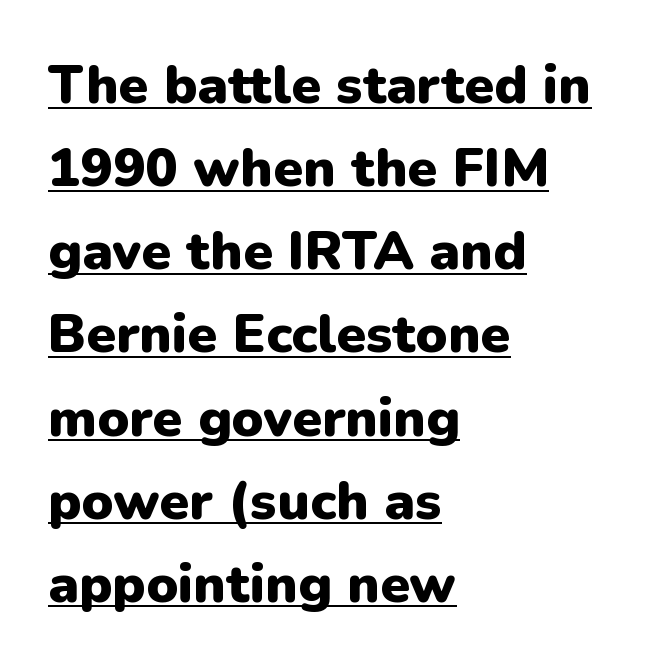
Q: Is the text bold? A: Yes.
Q: Is the text italic (slanted)? A: No, it is upright.
Q: Is the typeface a serif or a sans-serif typeface? A: Sans-serif.
Q: Is the text underlined? A: Yes.
Q: How is the paragraph aligned? A: Left-aligned.
Q: Is the spacing between letters normal or unusually wide? A: Normal.
Q: Is the spacing between lines tight, normal or loose? A: Normal.
Q: Width (condensed, normal, or wide)? A: Normal.
Q: Stroke contrast? A: Low.
Q: x-height? A: Medium.
Q: Monospaced? A: No.
